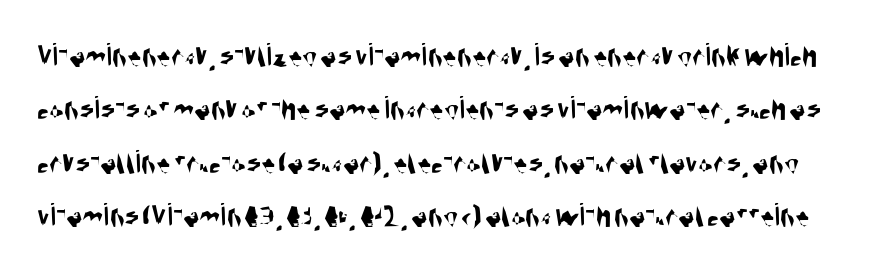
Q: Is the typeface a serif or a sans-serif typeface? A: Sans-serif.
Q: Is the text underlined? A: No.
Q: Is the spacing between letters normal or unusually wide? A: Normal.
Q: Is the spacing between lines tight, normal or loose? A: Normal.
Q: Width (condensed, normal, or wide)? A: Condensed.
Q: Stroke contrast? A: Medium.
Q: x-height? A: Large.
Q: Monospaced? A: No.
